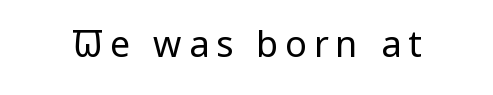
The image shows 36 px regular-weight, condensed sans-serif type, upright; set not underlined; low stroke contrast and a large x-height.
